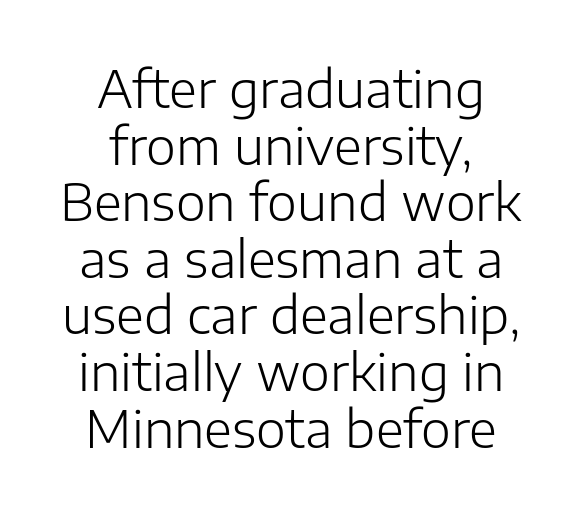
{"serif": "no", "italic": "no", "bold": "no", "weight": "light", "width": "normal", "stroke_contrast": "low", "x_height": "medium", "monospaced": "no", "underline": "no", "align": "center", "line_spacing": "tight", "line_spacing_ratio": 1.11, "letter_spacing": "normal", "letter_spacing_em": 0.0, "glyph_px": 51}
